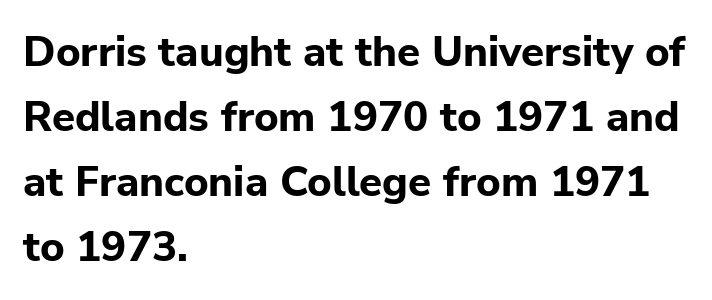
{"serif": "no", "italic": "no", "bold": "yes", "weight": "bold", "width": "normal", "stroke_contrast": "low", "x_height": "medium", "monospaced": "no", "underline": "no", "align": "left", "line_spacing": "normal", "line_spacing_ratio": 1.55, "letter_spacing": "normal", "letter_spacing_em": 0.0, "glyph_px": 42}
